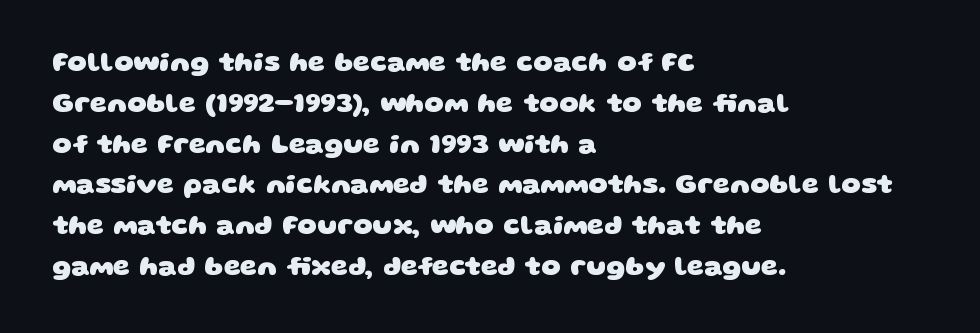
{"bold": "yes", "underline": "no", "align": "left", "line_spacing": "normal", "line_spacing_ratio": 1.51, "letter_spacing": "normal", "letter_spacing_em": 0.0, "glyph_px": 27}
